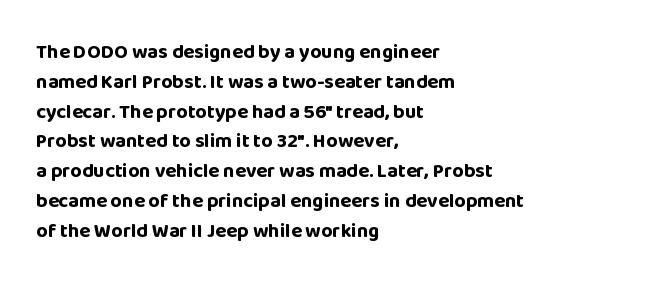
The image shows 20 px bold type, upright; set left-aligned, normal line spacing (1.49x), normal letter spacing, not underlined.
